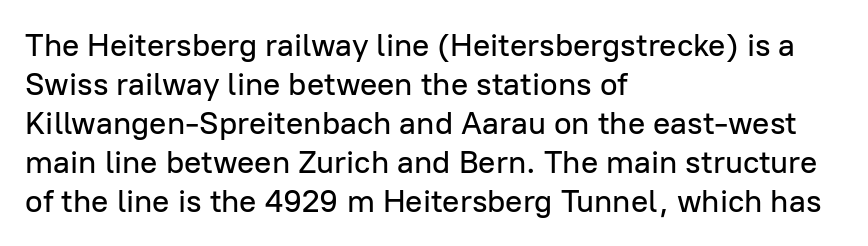
Q: Is the text italic (slanted)? A: No, it is upright.
Q: Is the typeface a serif or a sans-serif typeface? A: Sans-serif.
Q: Is the text underlined? A: No.
Q: How is the paragraph aligned? A: Left-aligned.
Q: Is the spacing between letters normal or unusually wide? A: Normal.
Q: Width (condensed, normal, or wide)? A: Normal.
Q: Stroke contrast? A: Low.
Q: x-height? A: Medium.
Q: Monospaced? A: No.
